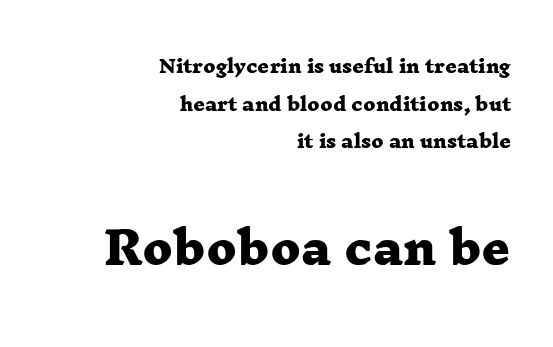
Q: Is the text bold? A: Yes.
Q: Is the typeface a serif or a sans-serif typeface? A: Serif.
Q: Is the text underlined? A: No.
Q: How is the paragraph aligned? A: Right-aligned.
Q: Is the spacing between letters normal or unusually wide? A: Normal.
Q: Is the spacing between lines tight, normal or loose? A: Loose.
Q: Which block of text is set in a larger size, the first (top) or the second (bottom)? A: The second (bottom) one.
Q: Width (condensed, normal, or wide)? A: Wide.
Q: Stroke contrast? A: Low.
Q: x-height? A: Medium.
Q: Monospaced? A: No.
